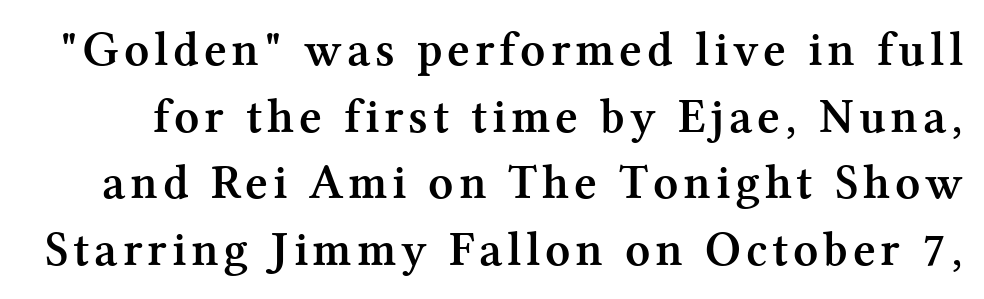
Looks like regular typesetting: each glyph gets only the width it needs. Descender tails drop into unmarked territory. The passage shown is emphatically bold. This block has exactly the height ordinary leading produces. Ordinary non-slanted type is in use.
